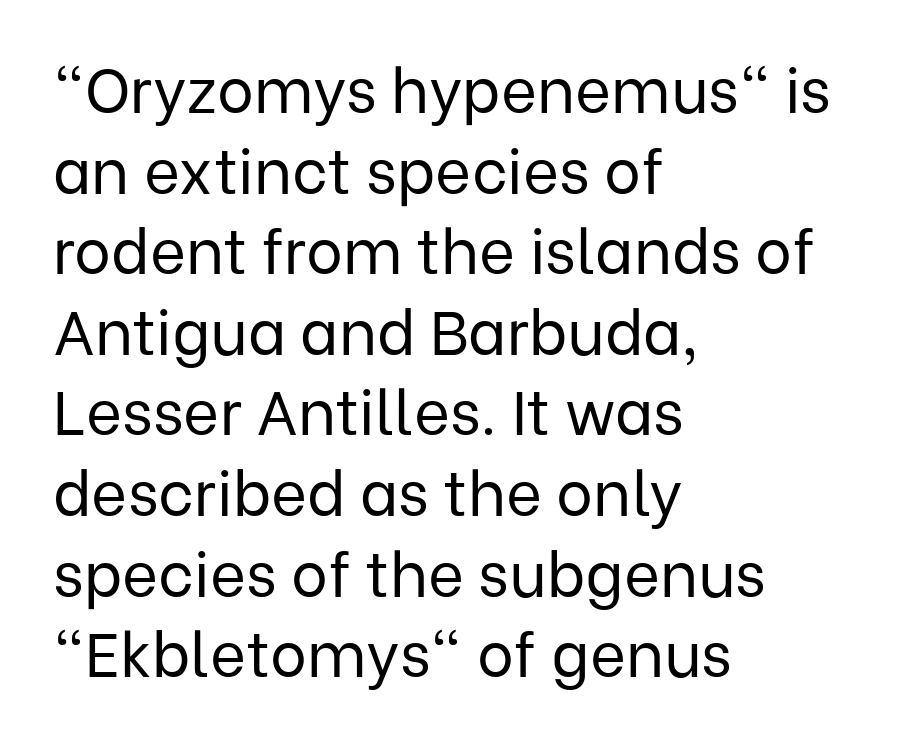
The image shows 62 px regular-weight sans-serif type, upright; set left-aligned, normal line spacing (1.3x), normal letter spacing, not underlined; low stroke contrast and a medium x-height.
